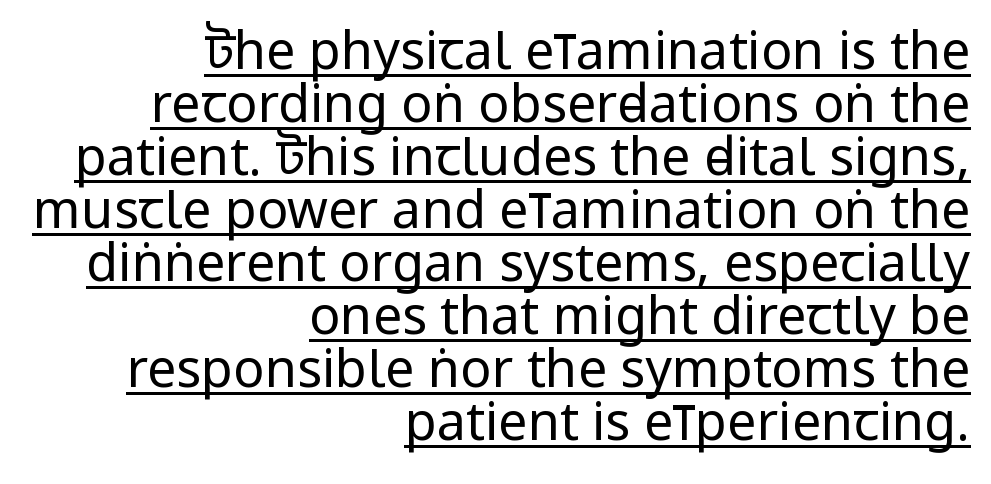
Q: Is the text bold? A: No.
Q: Is the text italic (slanted)? A: No, it is upright.
Q: Is the typeface a serif or a sans-serif typeface? A: Sans-serif.
Q: Is the text underlined? A: Yes.
Q: How is the paragraph aligned? A: Right-aligned.
Q: Is the spacing between letters normal or unusually wide? A: Normal.
Q: Is the spacing between lines tight, normal or loose? A: Tight.
Q: Width (condensed, normal, or wide)? A: Condensed.
Q: Stroke contrast? A: Low.
